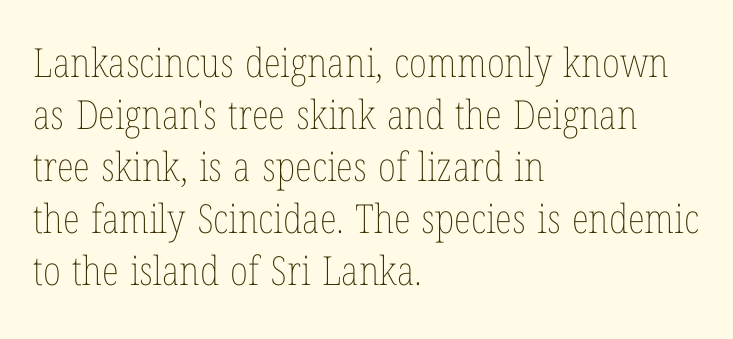
{"italic": "no", "bold": "no", "weight": "thin", "width": "condensed", "stroke_contrast": "low", "x_height": "medium", "monospaced": "no", "underline": "no", "align": "left", "line_spacing": "normal", "line_spacing_ratio": 1.3, "letter_spacing": "normal", "letter_spacing_em": 0.0, "glyph_px": 40}
